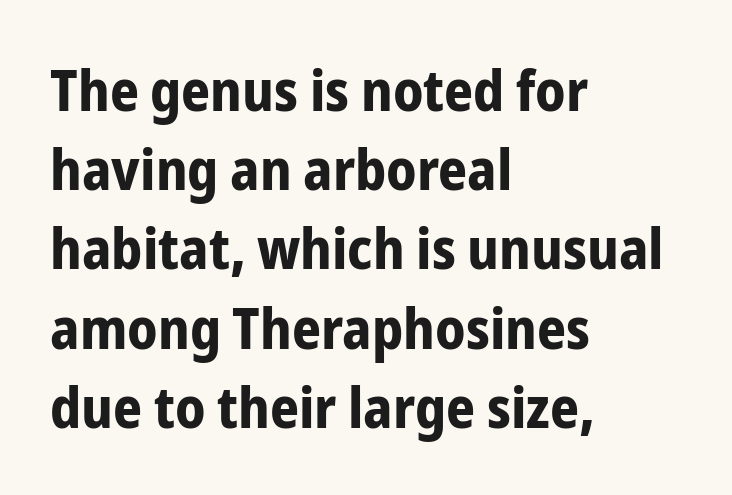
The image shows 57 px bold, condensed sans-serif type, upright; set left-aligned, normal line spacing (1.39x), normal letter spacing, not underlined; low stroke contrast and a medium x-height.
